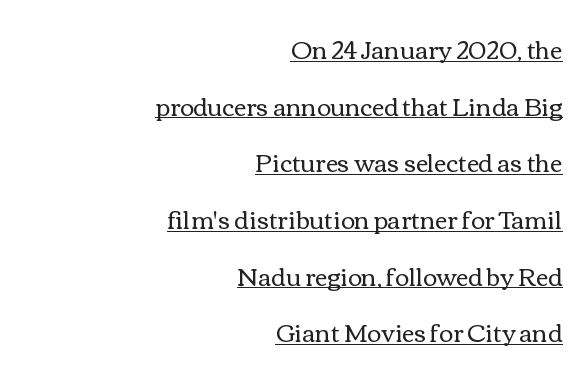
The image shows 24 px text type, upright; set right-aligned, loose line spacing (2.36x), normal letter spacing, underlined.
